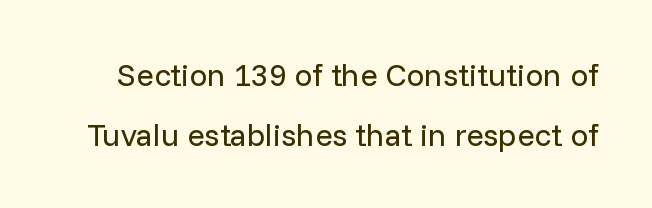
Q: Is the text bold? A: No.
Q: Is the text italic (slanted)? A: No, it is upright.
Q: Is the typeface a serif or a sans-serif typeface? A: Sans-serif.
Q: Is the text underlined? A: No.
Q: Is the spacing between letters normal or unusually wide? A: Normal.
Q: Width (condensed, normal, or wide)? A: Normal.
Q: Stroke contrast? A: Low.
Q: x-height? A: Medium.
Q: Monospaced? A: No.
